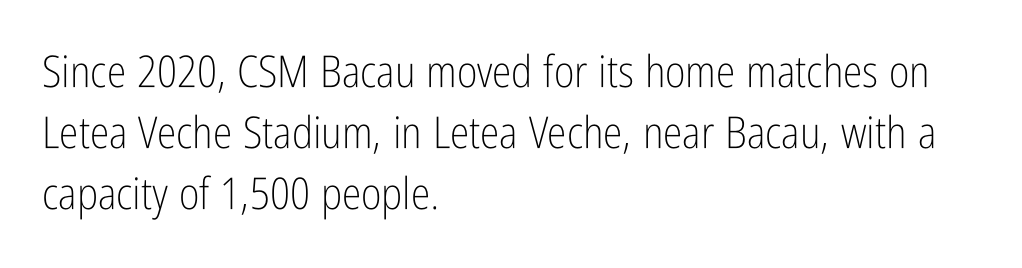
The image shows 44 px light, condensed sans-serif type, upright; set left-aligned, normal line spacing (1.39x), normal letter spacing, not underlined; low stroke contrast and a medium x-height.
